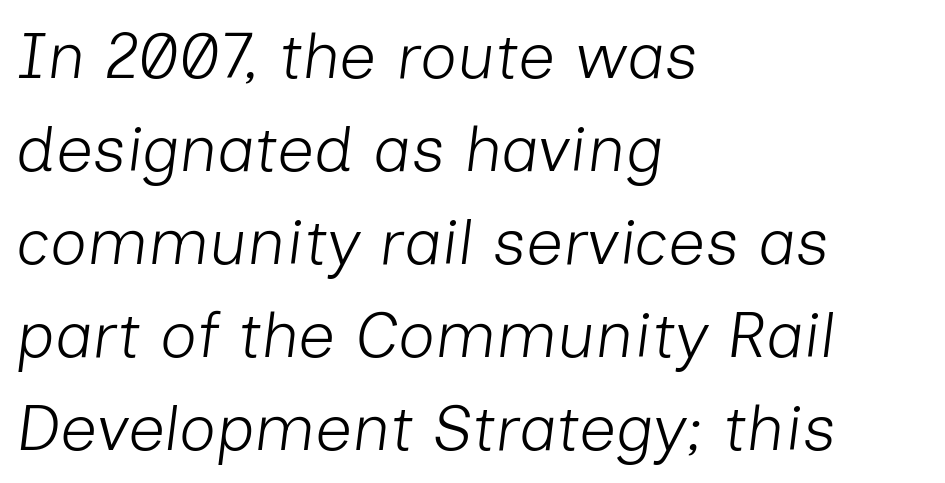
{"italic": "yes", "lean": "right", "slant_degrees": 7, "bold": "no", "weight": "light", "width": "normal", "stroke_contrast": "low", "x_height": "medium", "monospaced": "no", "underline": "no", "align": "left", "line_spacing": "normal", "line_spacing_ratio": 1.43, "letter_spacing": "normal", "letter_spacing_em": 0.0, "glyph_px": 65}
